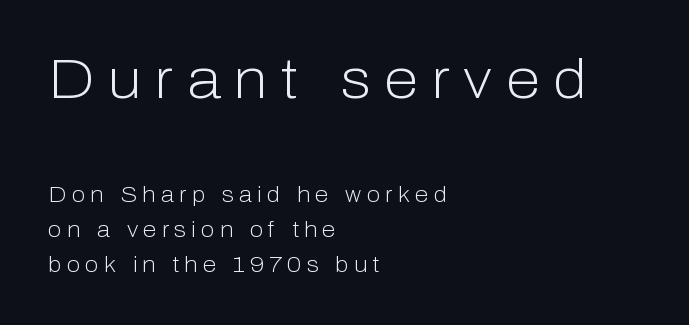
The image shows 56 px light sans-serif type, upright; set left-aligned, normal line spacing (1.59x), unusually wide letter spacing (+0.24 em), not underlined; the first (top) block is 2.55x larger; low stroke contrast and a medium x-height.
